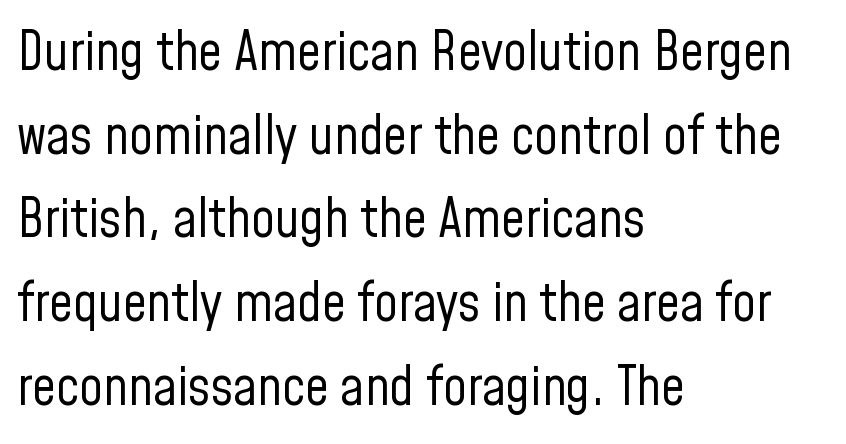
Q: Is the text bold? A: No.
Q: Is the text italic (slanted)? A: No, it is upright.
Q: Is the typeface a serif or a sans-serif typeface? A: Sans-serif.
Q: Is the text underlined? A: No.
Q: How is the paragraph aligned? A: Left-aligned.
Q: Is the spacing between letters normal or unusually wide? A: Normal.
Q: Is the spacing between lines tight, normal or loose? A: Normal.
Q: Width (condensed, normal, or wide)? A: Condensed.
Q: Stroke contrast? A: Low.
Q: x-height? A: Medium.
Q: Monospaced? A: No.
